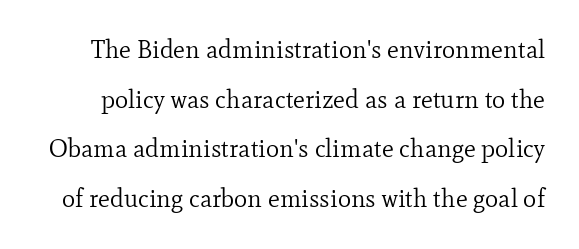
{"italic": "no", "bold": "no", "underline": "no", "line_spacing": "loose", "line_spacing_ratio": 1.99, "letter_spacing": "normal", "letter_spacing_em": 0.0, "glyph_px": 25}
